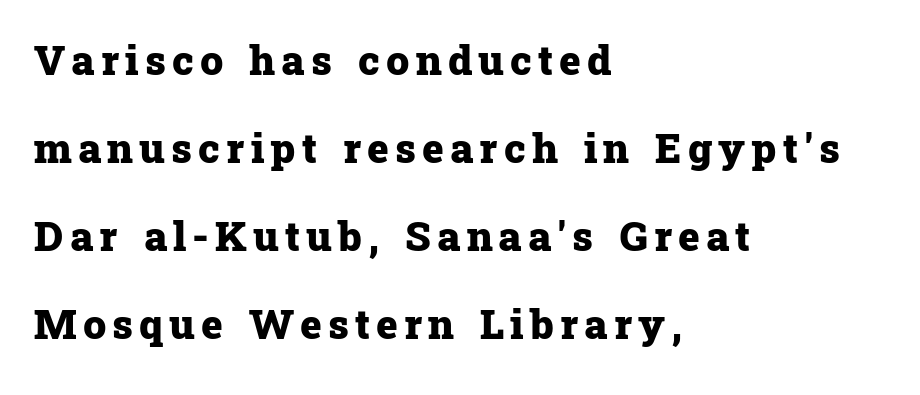
Q: Is the text bold? A: Yes.
Q: Is the text italic (slanted)? A: No, it is upright.
Q: Is the typeface a serif or a sans-serif typeface? A: Serif.
Q: Is the text underlined? A: No.
Q: How is the paragraph aligned? A: Left-aligned.
Q: Is the spacing between lines tight, normal or loose? A: Loose.
Q: Width (condensed, normal, or wide)? A: Normal.
Q: Stroke contrast? A: Low.
Q: x-height? A: Medium.
Q: Monospaced? A: No.
